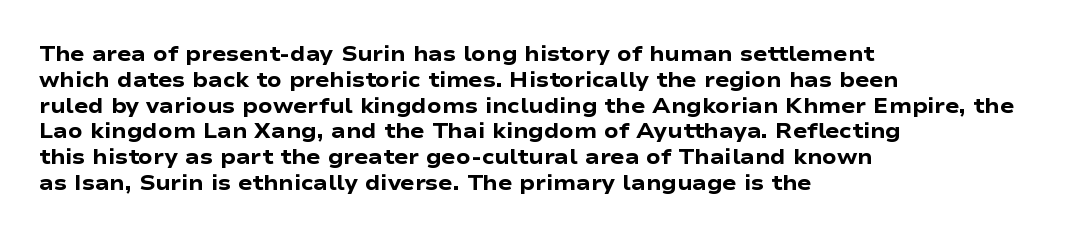
The letters stand upright; this is a roman face. Every row of glyphs begins at an identical x-position on the left. Between one letter and the next there's only the usual sliver of space. Caption: bold face, heavy strokes.
